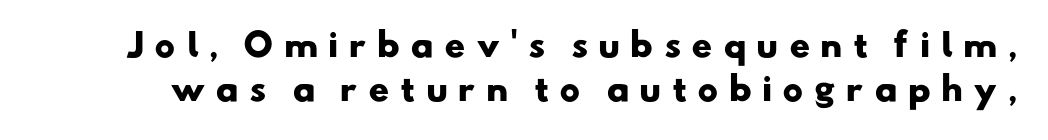
The image shows 32 px heavy, wide sans-serif type; set normal line spacing (1.39x), unusually wide letter spacing (+0.31 em), not underlined; low stroke contrast and a small x-height.
